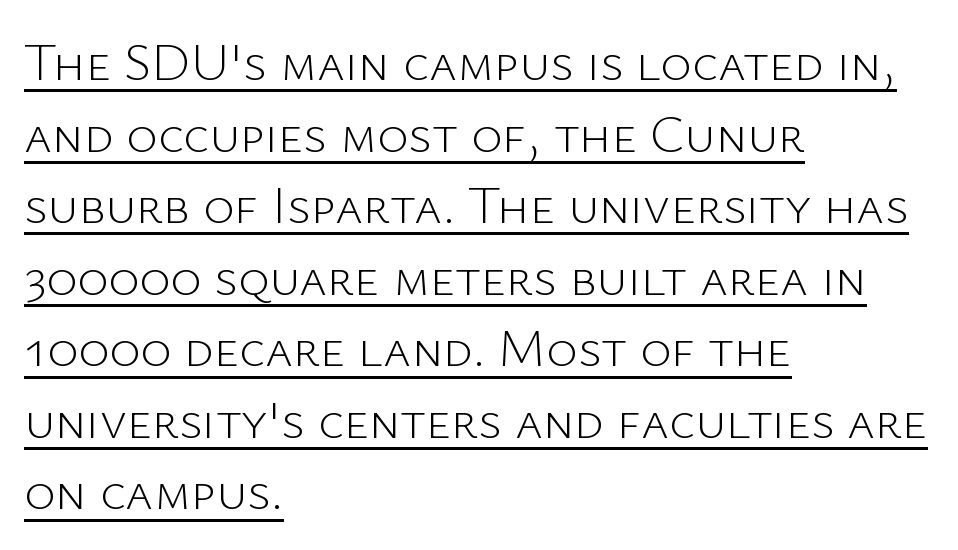
Q: Is the text bold? A: No.
Q: Is the text italic (slanted)? A: No, it is upright.
Q: Is the typeface a serif or a sans-serif typeface? A: Sans-serif.
Q: Is the text underlined? A: Yes.
Q: How is the paragraph aligned? A: Left-aligned.
Q: Is the spacing between letters normal or unusually wide? A: Normal.
Q: Is the spacing between lines tight, normal or loose? A: Normal.
Q: Width (condensed, normal, or wide)? A: Normal.
Q: Stroke contrast? A: Low.
Q: x-height? A: Medium.
Q: Monospaced? A: No.
